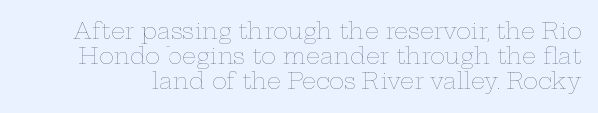
Successive baselines arrive quickly, one right under another. The string is rendered with underlining switched off. The letters stand upright; this is a roman face. The letters look calm and open, with moderate or lighter stems. Caption: standard tracking, unaltered.
